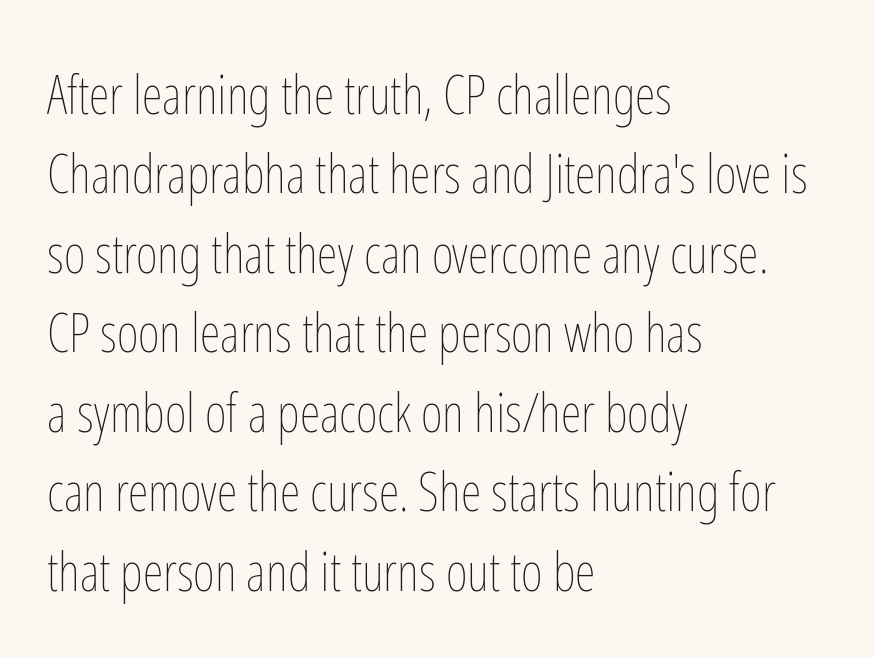
Line spacing here is normal. Nothing unusual about the tracking: characters are spaced as the font intends. Spacing verdict: proportional, widths tailored to each character. Stroke mass is kept to a normal reading level or below.
